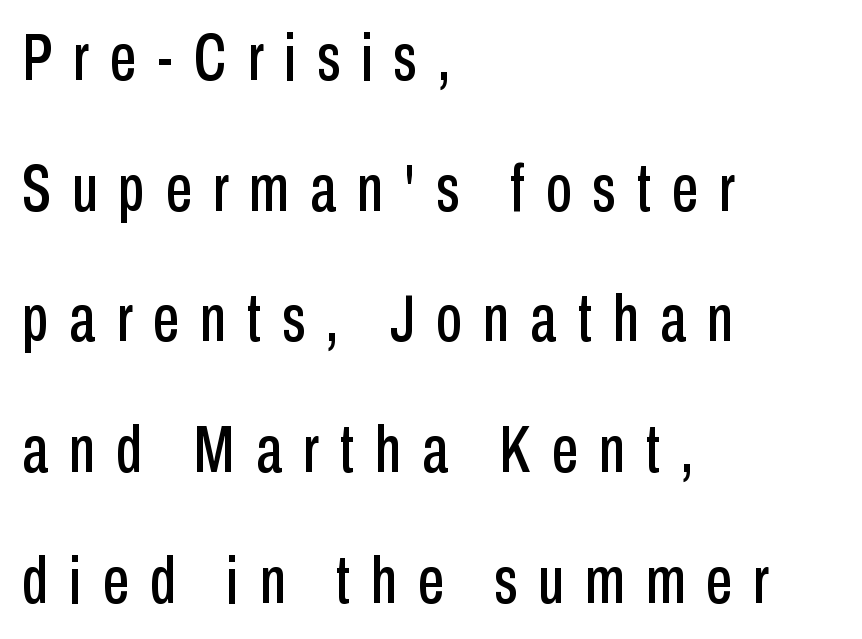
The image shows 66 px condensed sans-serif type, upright; set left-aligned, loose line spacing (1.98x), unusually wide letter spacing (+0.32 em), not underlined; low stroke contrast and a medium x-height.
